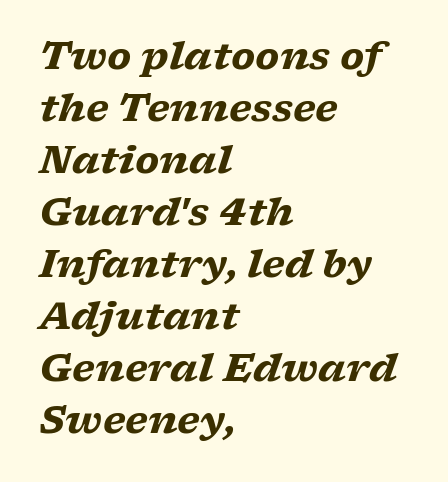
A typesetter would call this proportional, since set widths differ per character. These lines sit exactly where default settings would place them. You can tell it's italic because the verticals aren't actually vertical. The passage shown is not underscored anywhere. Serifs: yes, visible at the terminals of the letterforms.
